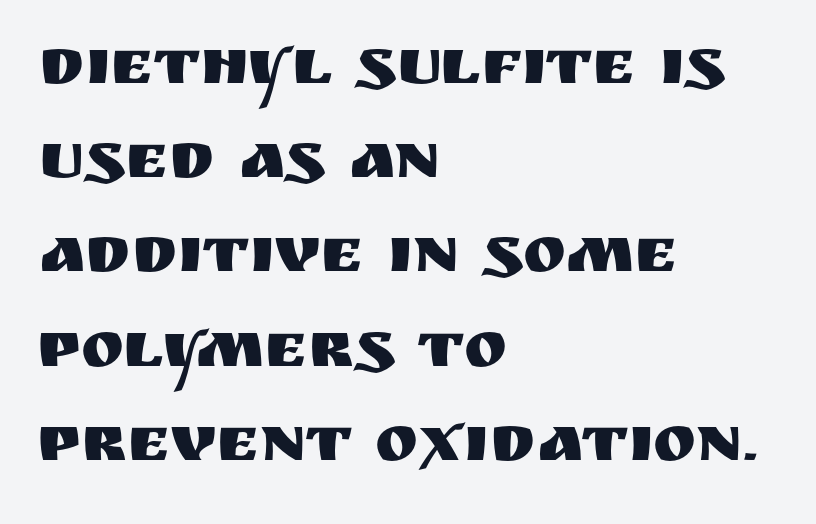
{"serif": "no", "italic": "no", "width": "normal", "stroke_contrast": "medium", "x_height": "large", "monospaced": "no", "underline": "no", "align": "left", "line_spacing": "normal", "line_spacing_ratio": 1.45, "letter_spacing": "normal", "letter_spacing_em": 0.0, "glyph_px": 65}
